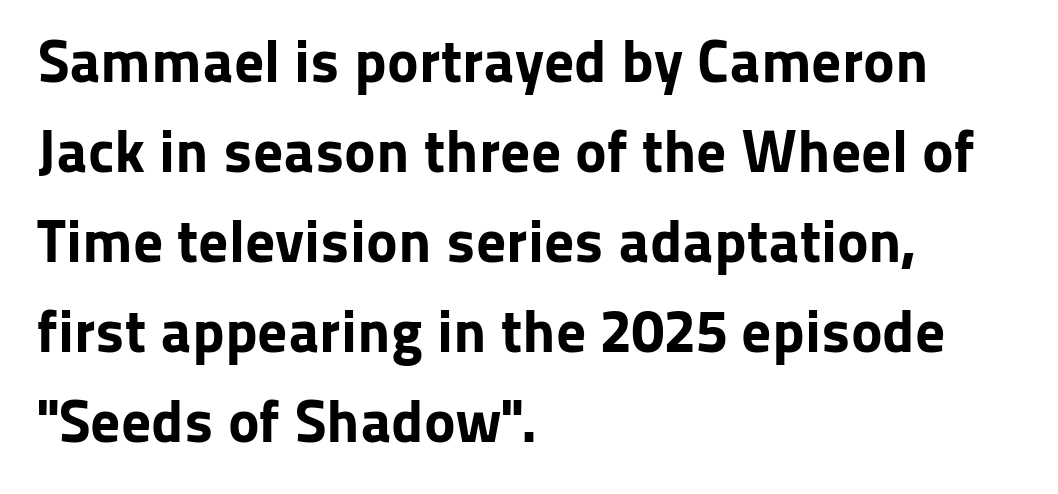
The image shows 60 px bold sans-serif type, upright; set left-aligned, normal line spacing (1.5x), normal letter spacing, not underlined; low stroke contrast and a medium x-height.
